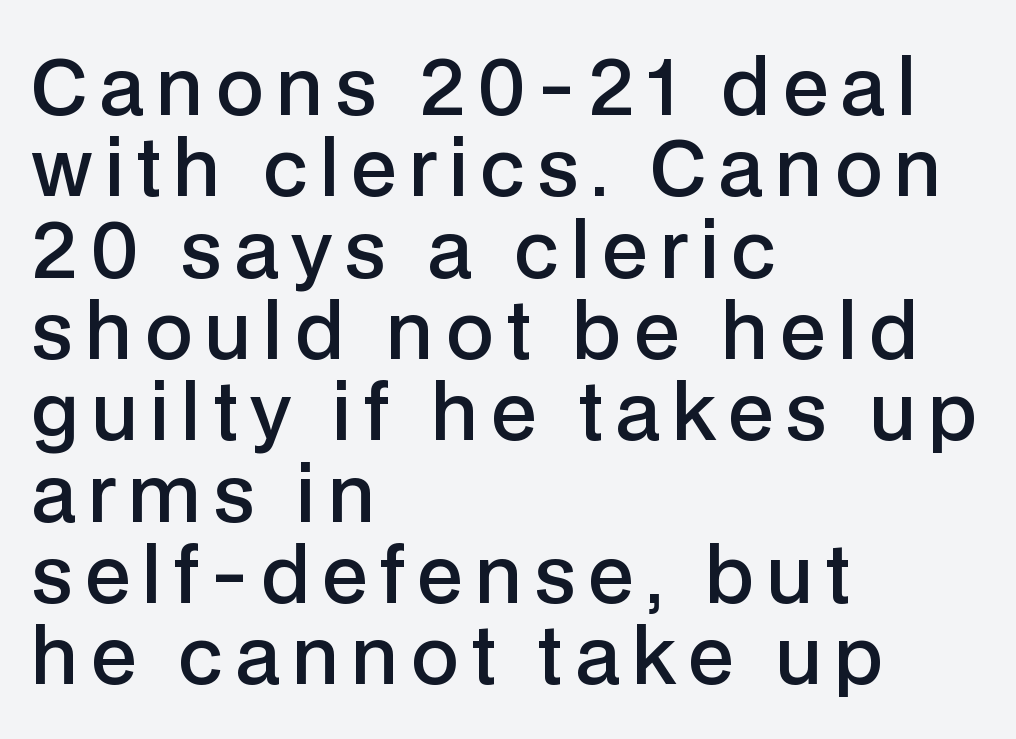
A student would call this left alignment; a typographer would say flush left, rag right. The letters stand straight up with perfectly vertical stems. The block of text is dense from top to bottom, with scant space between rows. What kind of face is this? One without serifs — a sans.
